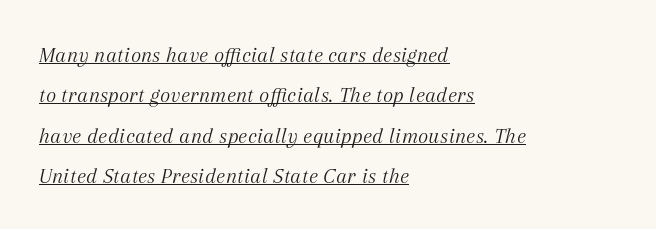
{"italic": "yes", "lean": "right", "slant_degrees": 12, "bold": "no", "underline": "yes", "align": "left", "line_spacing_ratio": 1.84, "letter_spacing": "normal", "letter_spacing_em": 0.0, "glyph_px": 22}
